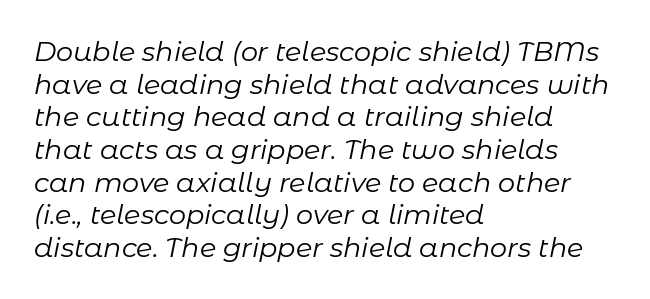
{"italic": "yes", "lean": "right", "slant_degrees": 11, "bold": "no", "underline": "no", "align": "left", "line_spacing_ratio": 1.21, "letter_spacing": "normal", "letter_spacing_em": 0.0, "glyph_px": 27}
